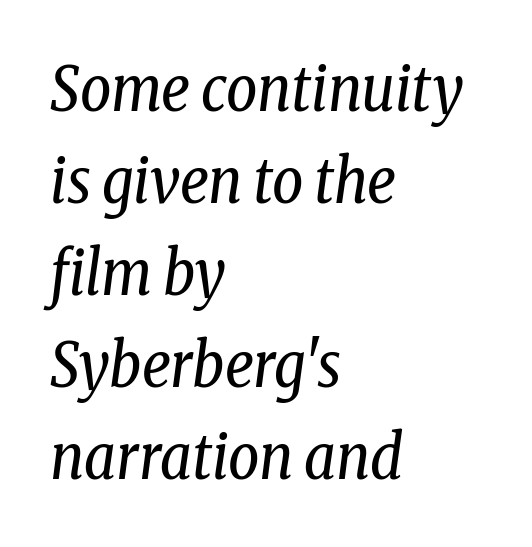
{"serif": "yes", "italic": "yes", "lean": "right", "slant_degrees": 8, "bold": "no", "weight": "regular", "width": "condensed", "stroke_contrast": "low", "x_height": "medium", "monospaced": "no", "underline": "no", "align": "left", "line_spacing": "normal", "line_spacing_ratio": 1.51, "letter_spacing": "normal", "letter_spacing_em": 0.0, "glyph_px": 61}
